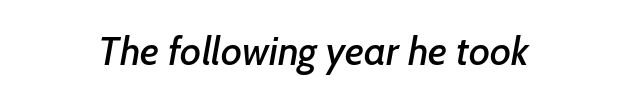
Q: Is the typeface a serif or a sans-serif typeface? A: Sans-serif.
Q: Is the text underlined? A: No.
Q: How is the paragraph aligned? A: Centered.
Q: Is the spacing between letters normal or unusually wide? A: Normal.
Q: Width (condensed, normal, or wide)? A: Normal.
Q: Stroke contrast? A: Low.
Q: x-height? A: Medium.
Q: Monospaced? A: No.
